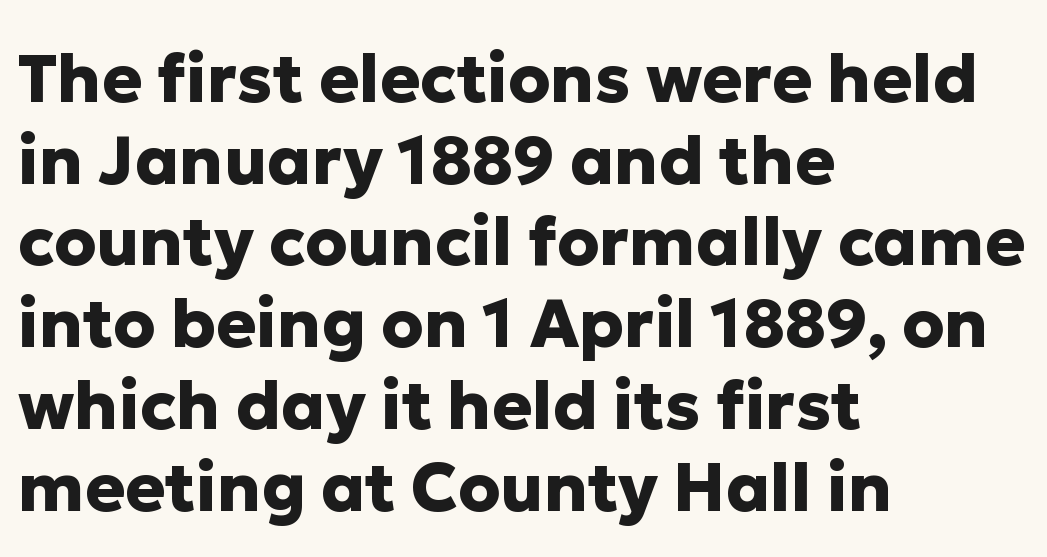
The image shows 67 px heavy sans-serif type, upright; set left-aligned, line spacing 1.22x, normal letter spacing, not underlined; low stroke contrast and a medium x-height.
